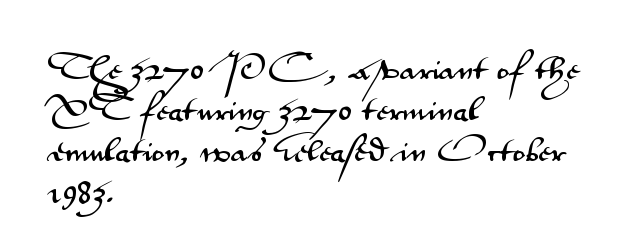
The image shows 26 px text type; set left-aligned, normal line spacing (1.58x), normal letter spacing, not underlined.
